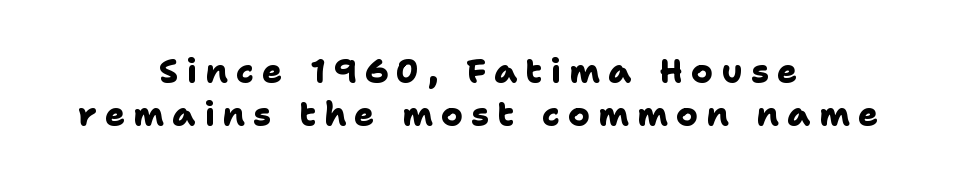
Q: Is the text bold? A: Yes.
Q: Is the typeface a serif or a sans-serif typeface? A: Sans-serif.
Q: Is the text underlined? A: No.
Q: How is the paragraph aligned? A: Centered.
Q: Is the spacing between letters normal or unusually wide? A: Unusually wide.
Q: Is the spacing between lines tight, normal or loose? A: Normal.
Q: Width (condensed, normal, or wide)? A: Normal.
Q: Stroke contrast? A: Low.
Q: x-height? A: Medium.
Q: Monospaced? A: No.
